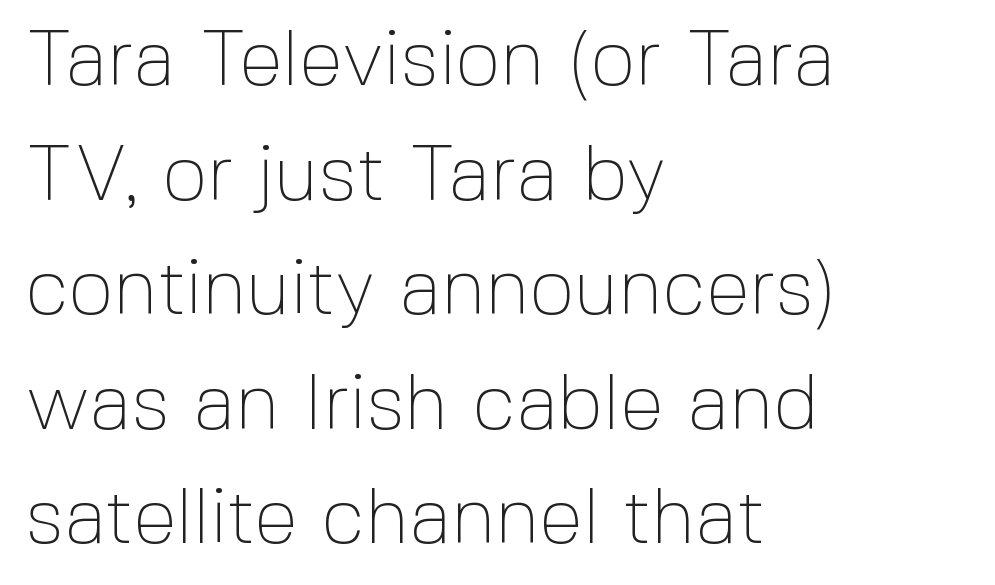
The image shows 79 px thin sans-serif type, upright; set left-aligned, normal line spacing (1.45x), normal letter spacing, not underlined; a medium x-height.
